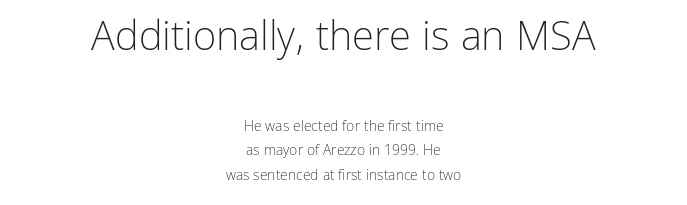
Q: Is the text bold? A: No.
Q: Is the text italic (slanted)? A: No, it is upright.
Q: Is the typeface a serif or a sans-serif typeface? A: Sans-serif.
Q: Is the text underlined? A: No.
Q: How is the paragraph aligned? A: Centered.
Q: Is the spacing between letters normal or unusually wide? A: Normal.
Q: Which block of text is set in a larger size, the first (top) or the second (bottom)? A: The first (top) one.
Q: Width (condensed, normal, or wide)? A: Normal.
Q: Stroke contrast? A: Low.
Q: x-height? A: Medium.
Q: Monospaced? A: No.
